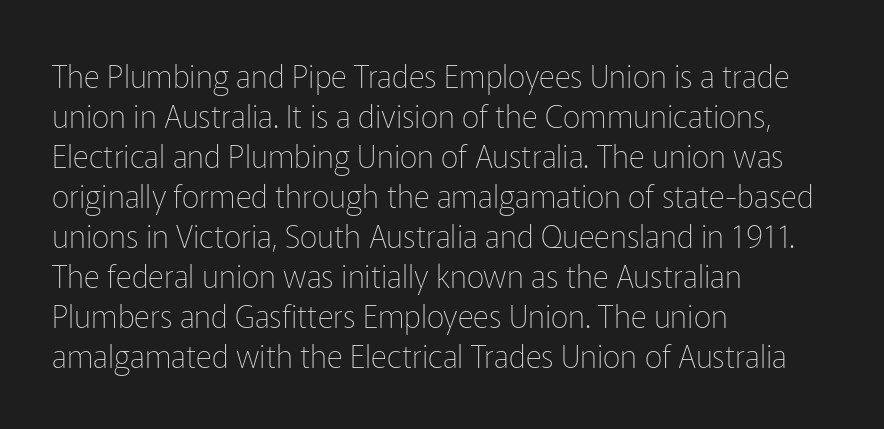
{"serif": "no", "italic": "no", "bold": "no", "weight": "thin", "width": "normal", "stroke_contrast": "low", "x_height": "medium", "monospaced": "no", "underline": "no", "align": "left", "line_spacing": "normal", "line_spacing_ratio": 1.29, "letter_spacing": "normal", "letter_spacing_em": 0.0, "glyph_px": 31}
